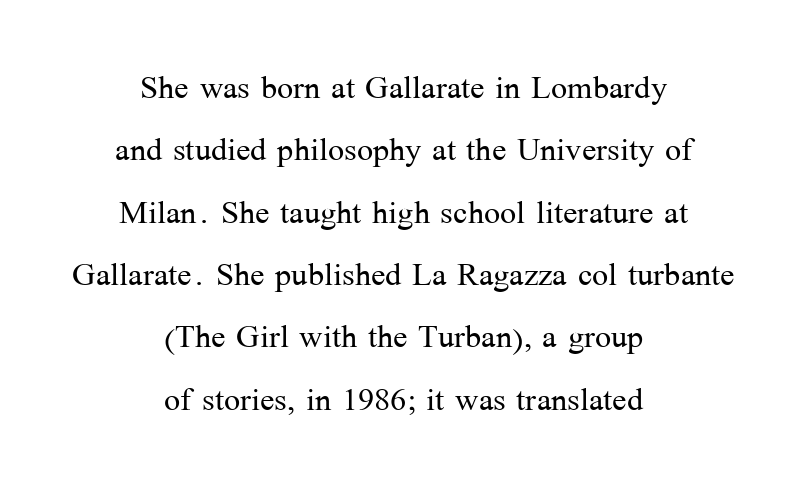
Q: Is the text bold? A: No.
Q: Is the text italic (slanted)? A: No, it is upright.
Q: Is the typeface a serif or a sans-serif typeface? A: Serif.
Q: Is the text underlined? A: No.
Q: How is the paragraph aligned? A: Centered.
Q: Is the spacing between letters normal or unusually wide? A: Normal.
Q: Is the spacing between lines tight, normal or loose? A: Normal.
Q: Width (condensed, normal, or wide)? A: Normal.
Q: Stroke contrast? A: Medium.
Q: x-height? A: Medium.
Q: Monospaced? A: No.
